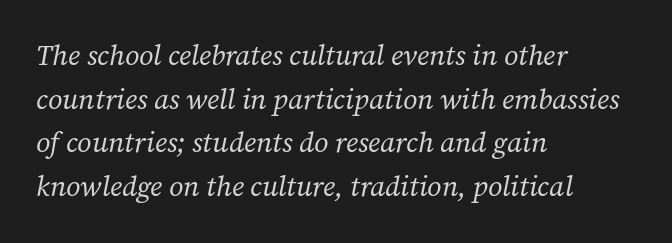
{"serif": "yes", "italic": "yes", "lean": "right", "slant_degrees": 12, "bold": "no", "weight": "regular", "width": "normal", "stroke_contrast": "low", "x_height": "medium", "monospaced": "no", "underline": "no", "align": "left", "line_spacing": "normal", "line_spacing_ratio": 1.56, "letter_spacing": "normal", "letter_spacing_em": 0.0, "glyph_px": 28}
